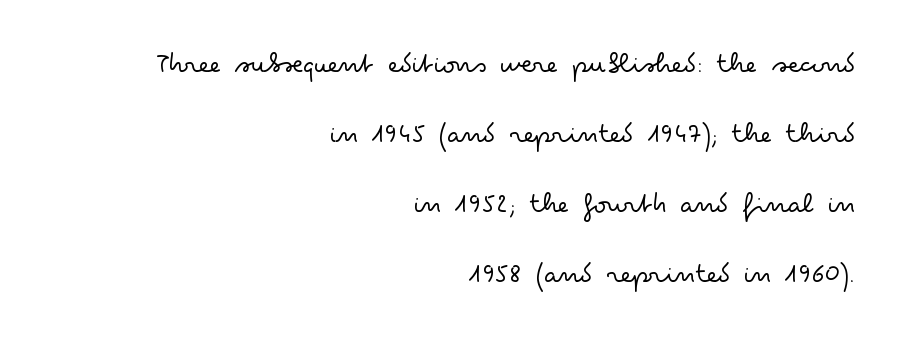
Q: Is the text bold? A: No.
Q: Is the text italic (slanted)? A: No, it is upright.
Q: Is the typeface a serif or a sans-serif typeface? A: Sans-serif.
Q: Is the text underlined? A: No.
Q: How is the paragraph aligned? A: Right-aligned.
Q: Is the spacing between letters normal or unusually wide? A: Normal.
Q: Is the spacing between lines tight, normal or loose? A: Loose.
Q: Width (condensed, normal, or wide)? A: Wide.
Q: Stroke contrast? A: Low.
Q: x-height? A: Small.
Q: Monospaced? A: No.
